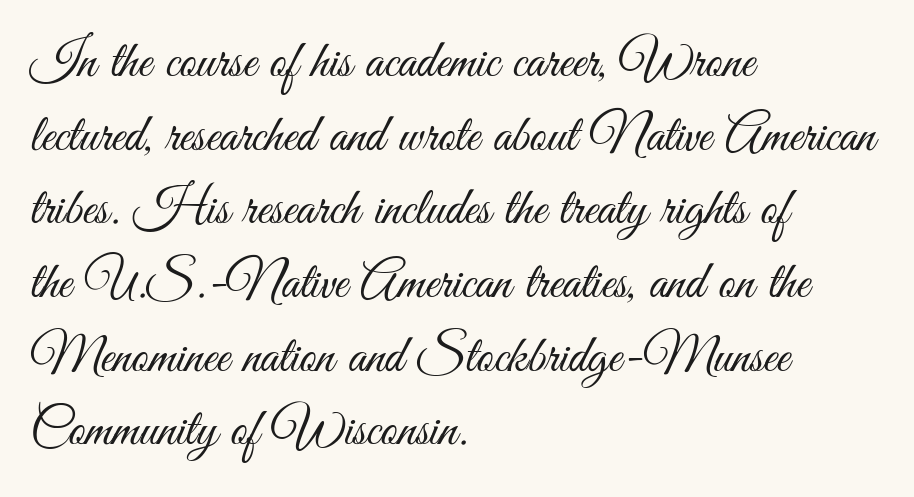
Q: Is the text bold? A: No.
Q: Is the text italic (slanted)? A: Yes.
Q: Is the typeface a serif or a sans-serif typeface? A: Sans-serif.
Q: Is the text underlined? A: No.
Q: How is the paragraph aligned? A: Left-aligned.
Q: Is the spacing between letters normal or unusually wide? A: Normal.
Q: Is the spacing between lines tight, normal or loose? A: Normal.
Q: Width (condensed, normal, or wide)? A: Condensed.
Q: Stroke contrast? A: Medium.
Q: x-height? A: Small.
Q: Monospaced? A: No.
